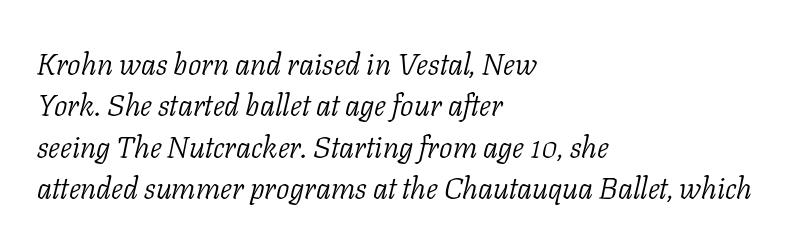
The image shows 30 px light serif type, italic (leaning right); set left-aligned, normal line spacing (1.38x), normal letter spacing, not underlined; low stroke contrast and a medium x-height.
